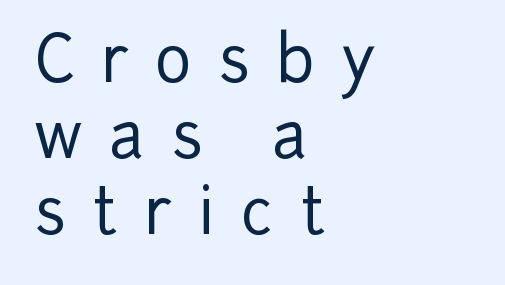
Note: no serifs on the glyphs. Does the copy run flush right? No — it runs flush left. Is this a fixed-width face? No — the glyphs have proportional, varying widths. Check the space under the baseline: it is left empty. Tracking here is generous; glyphs stand well apart from one another.
